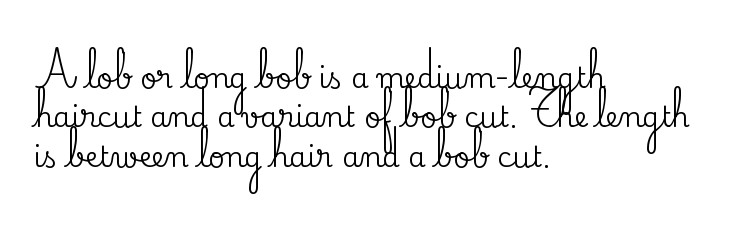
The image shows 28 px serif type, upright; set left-aligned, normal line spacing (1.41x), normal letter spacing, not underlined; medium stroke contrast and a small x-height.
